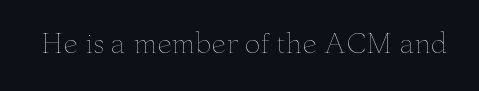
Q: Is the text bold? A: No.
Q: Is the text italic (slanted)? A: No, it is upright.
Q: Is the text underlined? A: No.
Q: Is the spacing between letters normal or unusually wide? A: Normal.
